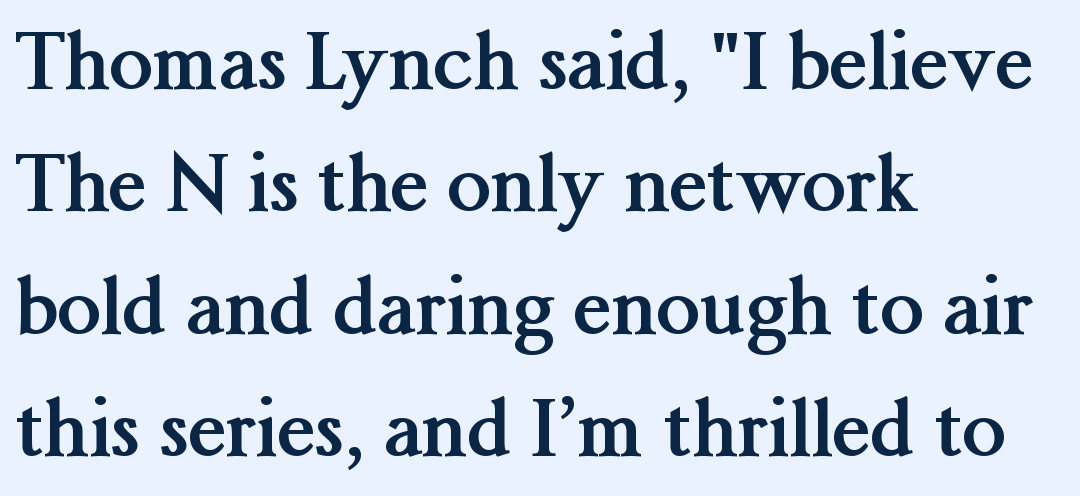
The image shows 78 px semibold serif type, upright; set left-aligned, normal line spacing (1.57x), normal letter spacing, not underlined; medium stroke contrast and a medium x-height.
